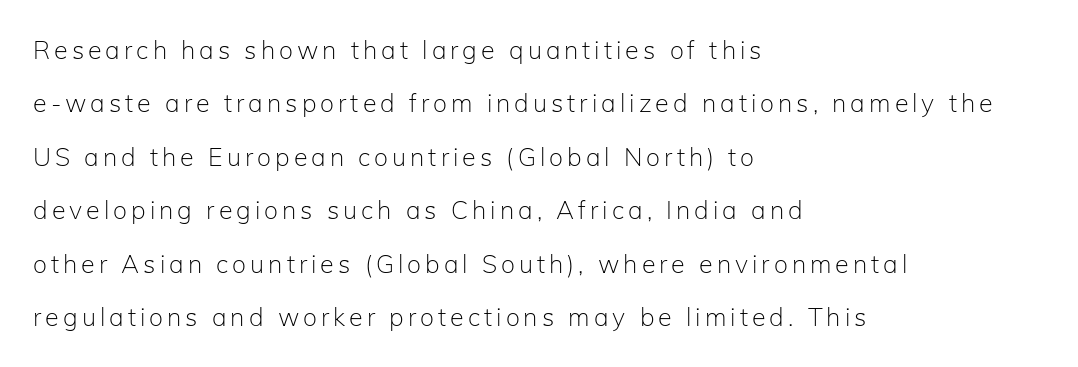
The image shows 25 px text type, upright; set left-aligned, loose line spacing (2.14x), not underlined.
